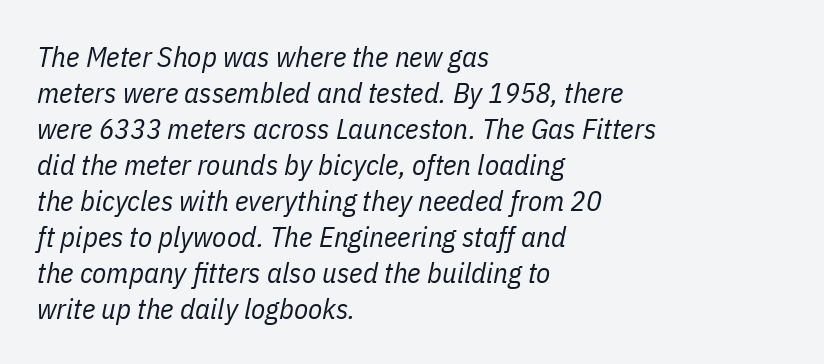
{"italic": "yes", "lean": "right", "slant_degrees": 11, "bold": "no", "weight": "regular", "width": "condensed", "stroke_contrast": "low", "x_height": "medium", "monospaced": "no", "underline": "no", "align": "left", "line_spacing_ratio": 1.24, "letter_spacing": "normal", "letter_spacing_em": 0.0, "glyph_px": 29}
